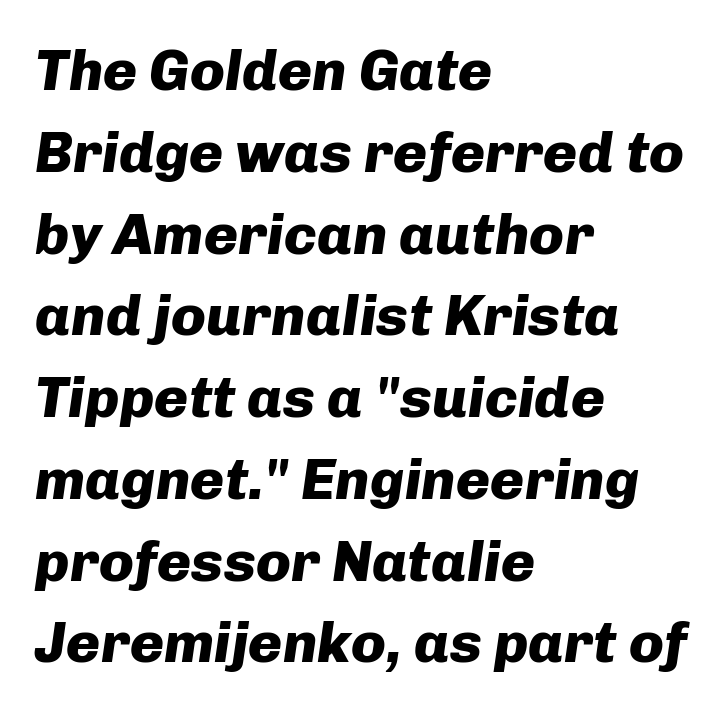
Q: Is the text bold? A: Yes.
Q: Is the text italic (slanted)? A: Yes, it leans right by about 8 degrees.
Q: Is the text underlined? A: No.
Q: How is the paragraph aligned? A: Left-aligned.
Q: Is the spacing between letters normal or unusually wide? A: Normal.
Q: Is the spacing between lines tight, normal or loose? A: Normal.
Q: Width (condensed, normal, or wide)? A: Normal.
Q: Stroke contrast? A: Low.
Q: x-height? A: Medium.
Q: Monospaced? A: No.
